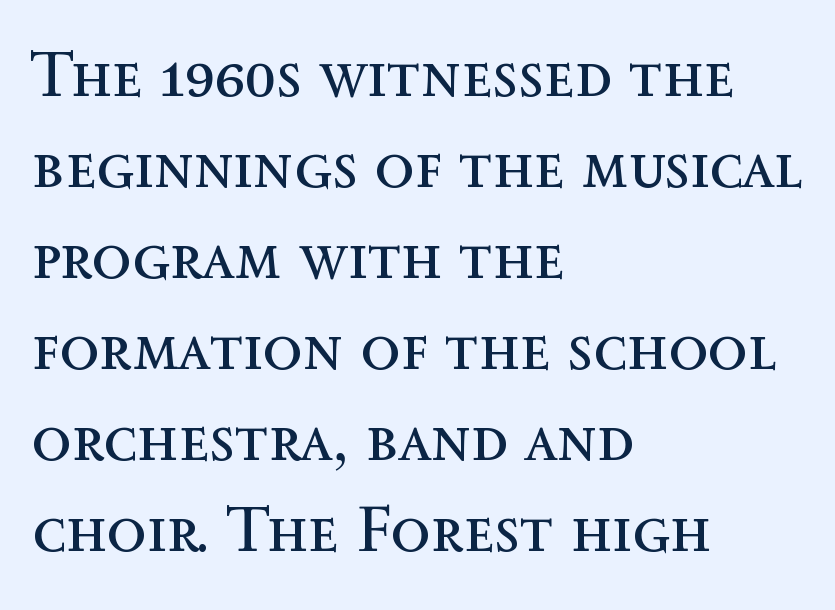
{"italic": "no", "bold": "no", "weight": "regular", "width": "normal", "x_height": "medium", "monospaced": "no", "underline": "no", "align": "left", "line_spacing": "normal", "line_spacing_ratio": 1.4, "letter_spacing": "normal", "letter_spacing_em": 0.0, "glyph_px": 65}
